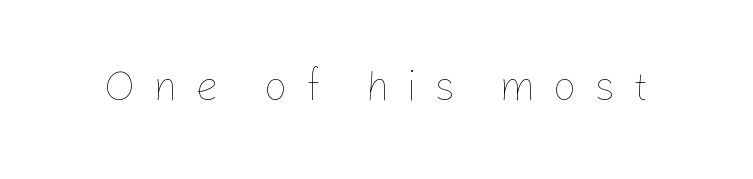
{"italic": "no", "bold": "no", "weight": "thin", "width": "normal", "stroke_contrast": "low", "x_height": "medium", "monospaced": "no", "underline": "no", "letter_spacing": "wide", "letter_spacing_em": 0.41, "glyph_px": 42}
